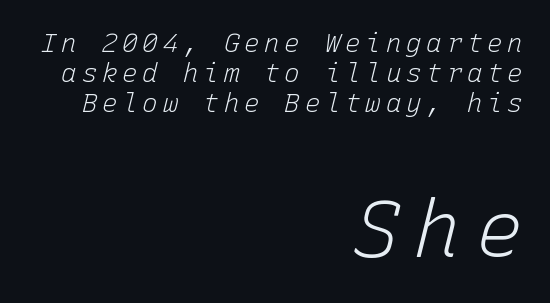
Is there much room between lines? No — they nearly touch. Every character sits at an angle, as italics do. Do the characters align in a grid? Yes, the font is monospaced. Stems and bowls with no extra thickness — not bold.
